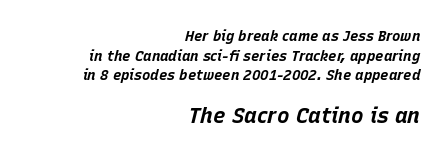
Students, note that the glyphs here touch the page at normal intervals. Leftover space on each line is placed entirely before the opening word. This sample keeps an unexceptional amount of space between lines. Whoever set this made the second block the dominant, larger element. The letters are slanted; this is an italic face. The words here are not underlined.
